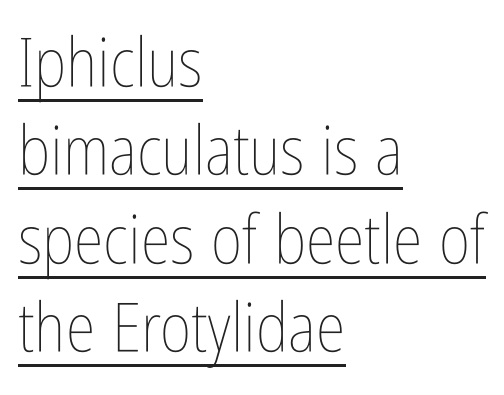
Beneath each row of characters lies a ruled line. If you measured baseline to baseline, you'd find a middling distance. Quick note: not italic, upright. Note the varied advance widths — an 'i' is clearly narrower than an 'm'.
